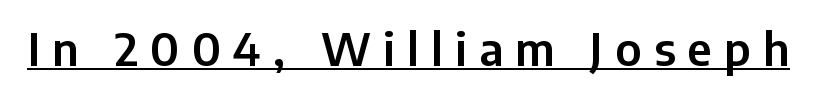
This is the regular roman posture of the typeface. Like a heading marked for emphasis, these lines bear an underscore. Letterform terminals end flat and unadorned throughout the passage. Here the designer chose a conventional face with non-uniform glyph widths. Honestly, the letter spacing is so wide it's the main thing you notice.
